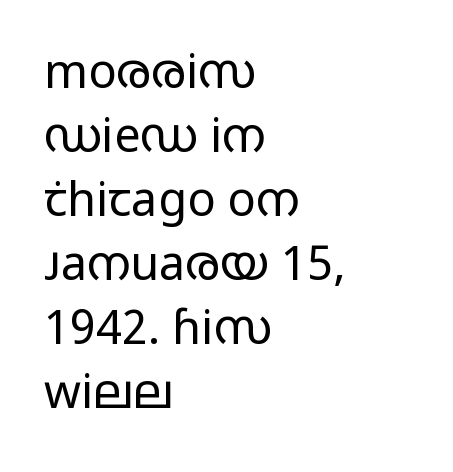
The image shows 47 px regular-weight, wide sans-serif type, upright; set left-aligned, normal line spacing (1.36x), normal letter spacing, not underlined; low stroke contrast and a medium x-height.
